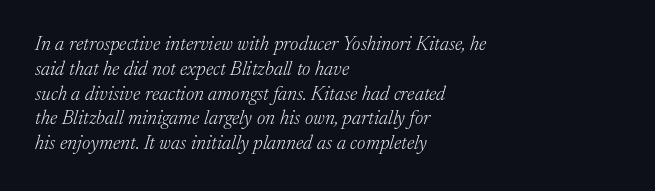
The image shows 20 px text type, italic (leaning right); set left-aligned, line spacing 1.24x, normal letter spacing, not underlined.
